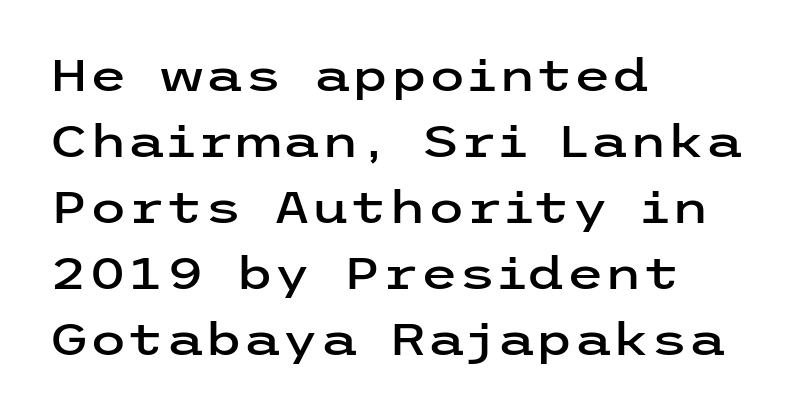
The lines in this sample share a left origin and differ only in where they stop. Compared with typical body copy, the letter spacing here is the same. These lines are composed in type without serifs. Check the space under the baseline: it is left empty. Line spacing here is normal. Italic: no, the glyphs are upright roman.
